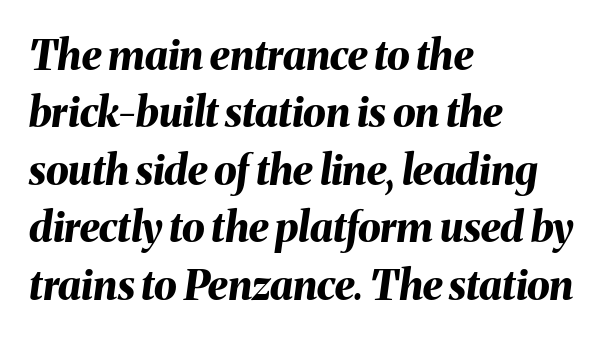
Q: Is the text bold? A: Yes.
Q: Is the text italic (slanted)? A: Yes, it leans right by about 8 degrees.
Q: Is the text underlined? A: No.
Q: How is the paragraph aligned? A: Left-aligned.
Q: Is the spacing between letters normal or unusually wide? A: Normal.
Q: Is the spacing between lines tight, normal or loose? A: Normal.
Q: Width (condensed, normal, or wide)? A: Normal.
Q: Stroke contrast? A: Medium.
Q: x-height? A: Medium.
Q: Monospaced? A: No.
